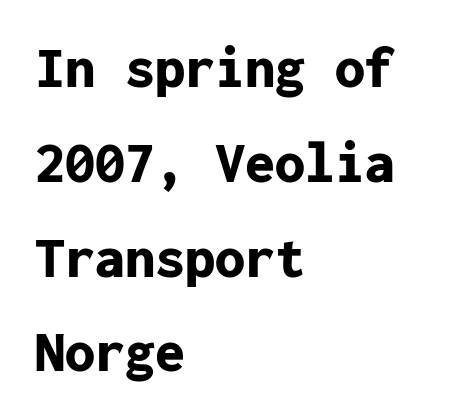
The image shows 60 px bold sans-serif type, upright, monospaced; set left-aligned, normal line spacing (1.58x), normal letter spacing, not underlined; low stroke contrast and a medium x-height.
